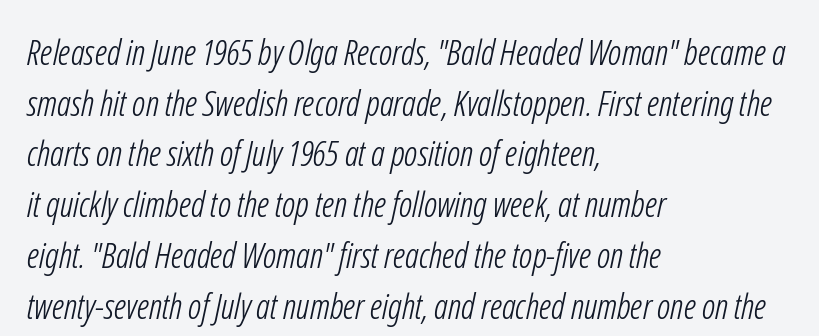
{"serif": "no", "bold": "no", "weight": "light", "width": "condensed", "stroke_contrast": "low", "x_height": "medium", "monospaced": "no", "underline": "no", "align": "left", "line_spacing": "normal", "line_spacing_ratio": 1.45, "letter_spacing": "normal", "letter_spacing_em": 0.0, "glyph_px": 35}
